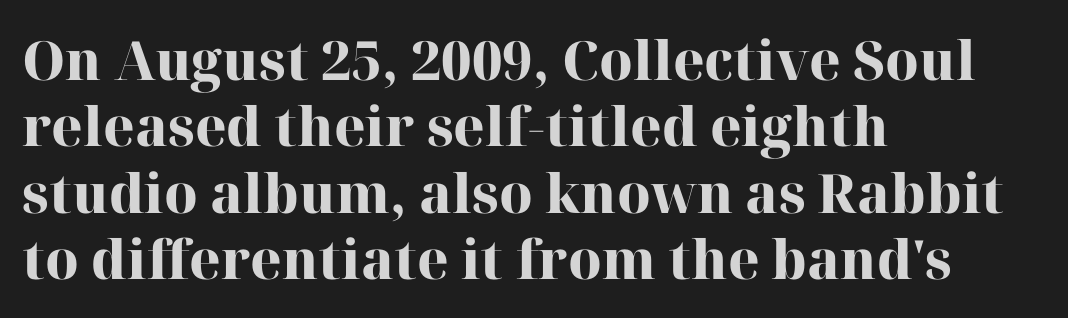
The type is set solid horizontally, with unmodified tracking. Alignment: flush left. Letterform terminals end in serifs throughout the passage. These lines are rendered in a variable-pitch font. Look at the stroke-to-counter ratio: heavy, a bold.
